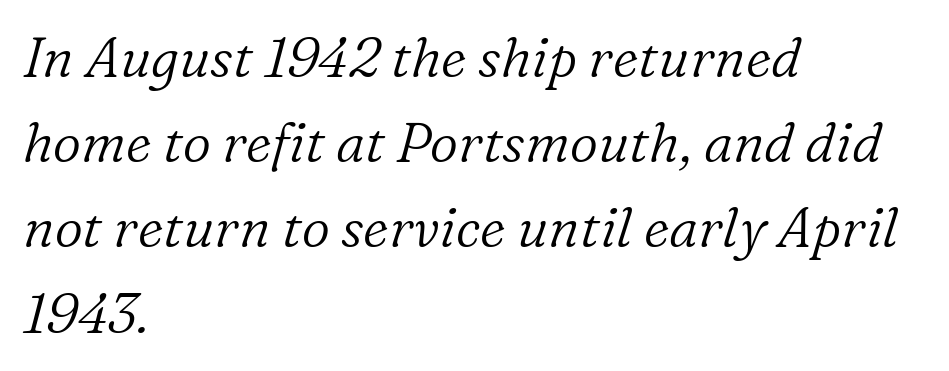
The image shows 55 px light serif type, italic (leaning right); set left-aligned, normal line spacing (1.55x), normal letter spacing, not underlined; low stroke contrast and a medium x-height.
